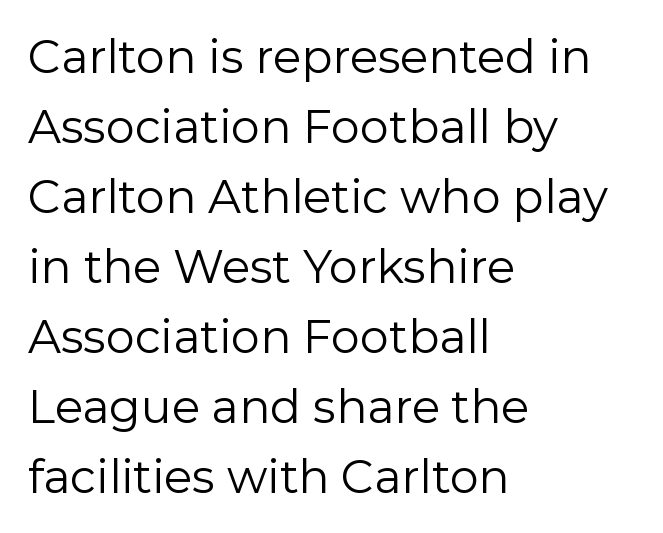
The image shows 46 px regular-weight sans-serif type, upright; set left-aligned, normal line spacing (1.52x), normal letter spacing, not underlined; a medium x-height.
